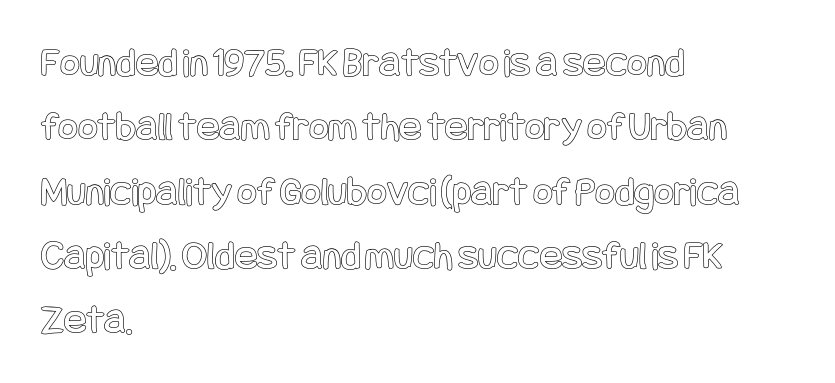
{"italic": "no", "width": "condensed", "x_height": "large", "underline": "no", "align": "left", "line_spacing": "normal", "line_spacing_ratio": 1.53, "letter_spacing": "normal", "letter_spacing_em": 0.0, "glyph_px": 42}
